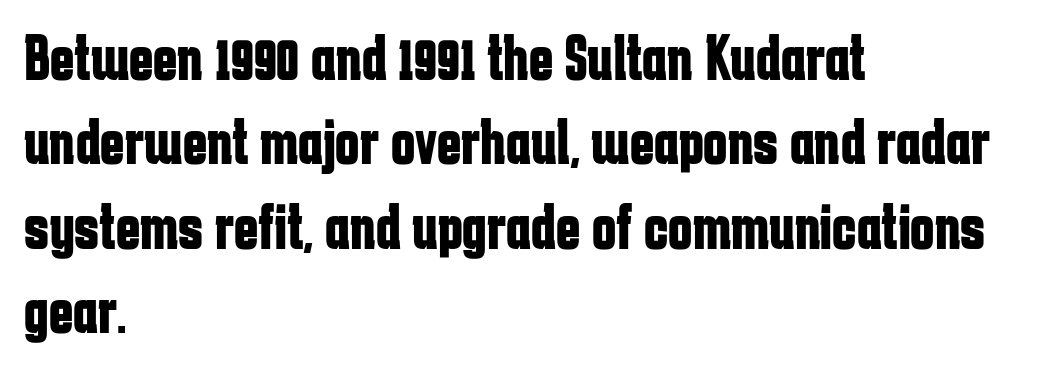
Quick note: interline space is typical. Is this a sans? Yes — the strokes have no serifs. The gap between lines stays unmarked. Casual observation: everything's shoved over to the left. The lettering stays uniformly vertical, giving the passage a roman look.
